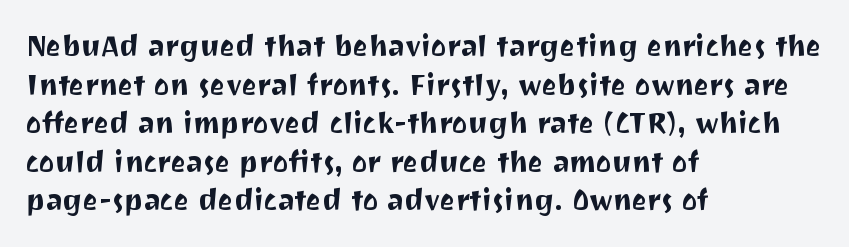
The image shows 29 px sans-serif type, upright; set left-aligned, normal line spacing (1.33x), normal letter spacing, not underlined; medium stroke contrast and a medium x-height.
